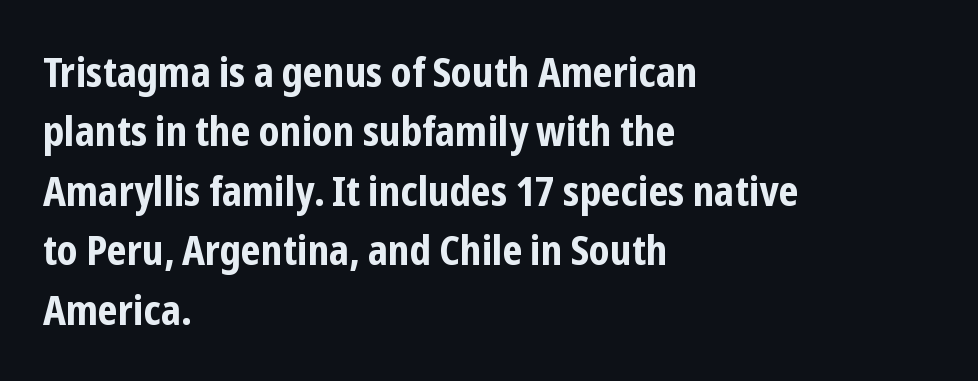
The image shows 41 px bold, condensed sans-serif type, upright; set left-aligned, normal line spacing (1.45x), normal letter spacing, not underlined; low stroke contrast and a medium x-height.
